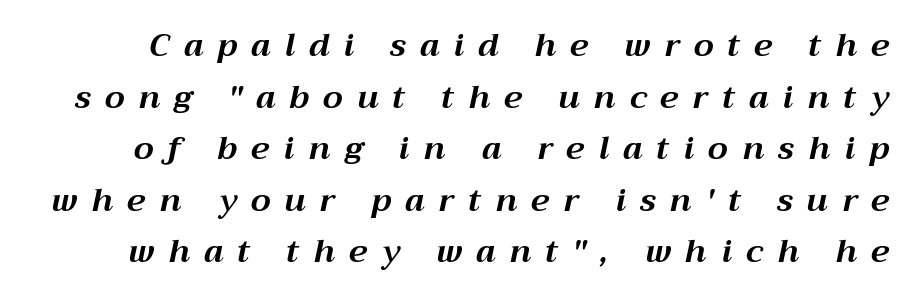
{"italic": "yes", "lean": "right", "slant_degrees": 12, "bold": "yes", "weight": "bold", "width": "normal", "stroke_contrast": "medium", "x_height": "medium", "monospaced": "no", "underline": "no", "line_spacing": "normal", "line_spacing_ratio": 1.61, "letter_spacing": "wide", "letter_spacing_em": 0.44, "glyph_px": 32}
